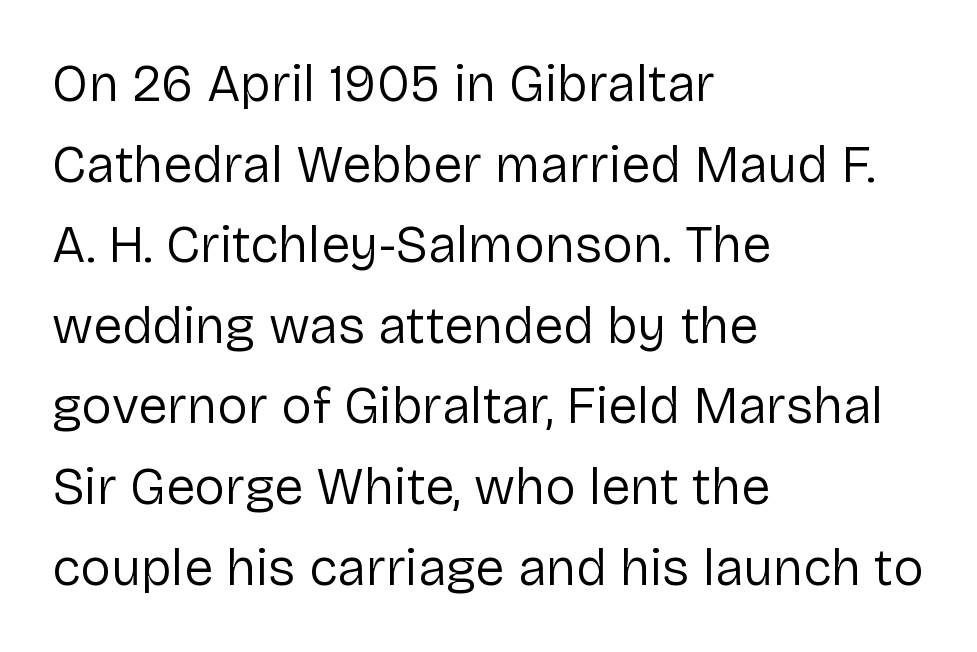
The image shows 52 px regular-weight sans-serif type, upright; set left-aligned, normal line spacing (1.55x), normal letter spacing, not underlined; low stroke contrast and a medium x-height.
